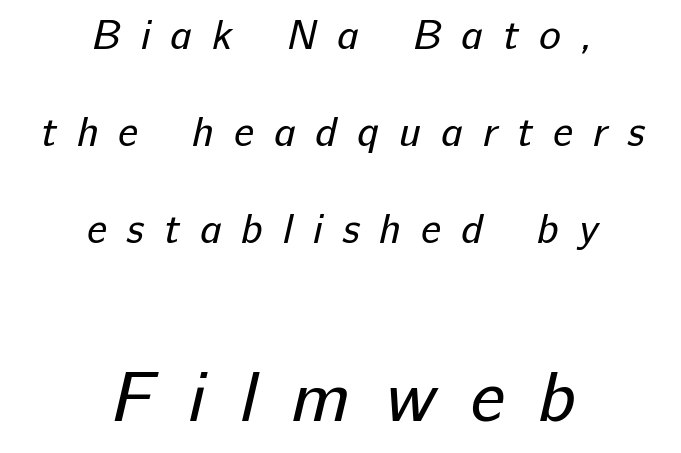
{"serif": "no", "bold": "no", "weight": "regular", "width": "normal", "stroke_contrast": "low", "x_height": "medium", "monospaced": "no", "underline": "no", "align": "center", "line_spacing": "loose", "line_spacing_ratio": 2.37, "letter_spacing": "wide", "letter_spacing_em": 0.49, "larger_block": "second", "size_ratio": 1.73, "glyph_px": 71}
